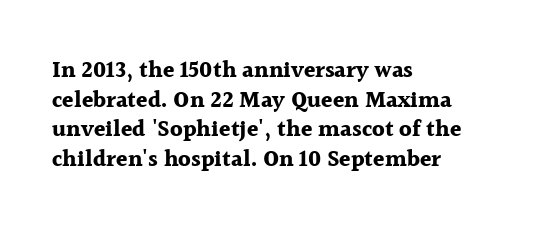
The image shows 23 px bold type, upright; set left-aligned, normal line spacing (1.29x), normal letter spacing, not underlined.
